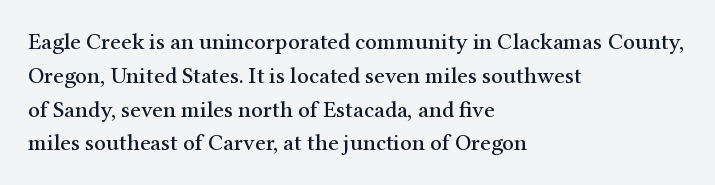
The image shows 23 px text type, upright; set left-aligned, normal line spacing (1.47x), normal letter spacing, not underlined.
